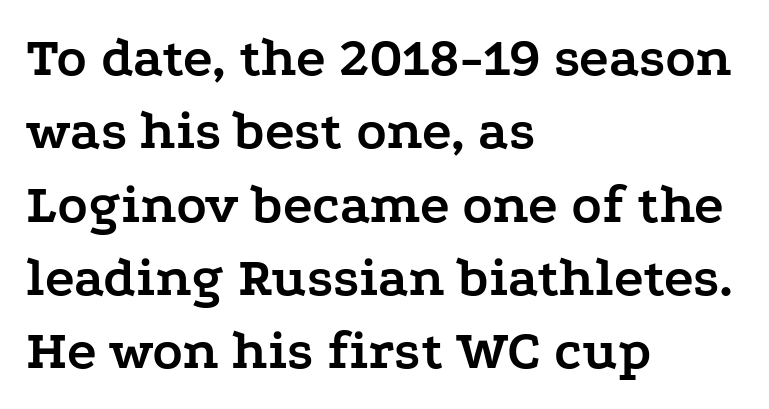
Q: Is the text bold? A: Yes.
Q: Is the text italic (slanted)? A: No, it is upright.
Q: Is the typeface a serif or a sans-serif typeface? A: Serif.
Q: Is the text underlined? A: No.
Q: How is the paragraph aligned? A: Left-aligned.
Q: Is the spacing between letters normal or unusually wide? A: Normal.
Q: Is the spacing between lines tight, normal or loose? A: Normal.
Q: Width (condensed, normal, or wide)? A: Wide.
Q: Stroke contrast? A: Low.
Q: x-height? A: Medium.
Q: Monospaced? A: No.
